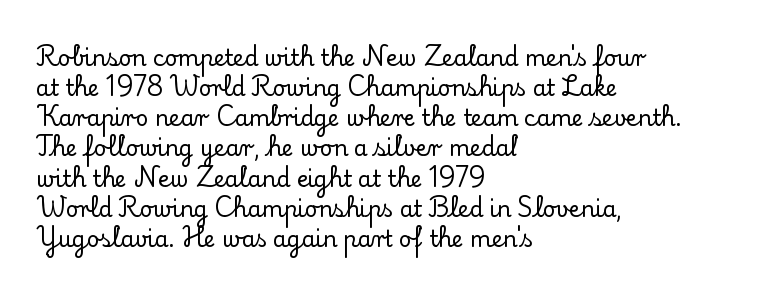
The image shows 22 px text type, upright; set left-aligned, normal line spacing (1.37x), normal letter spacing, not underlined.
